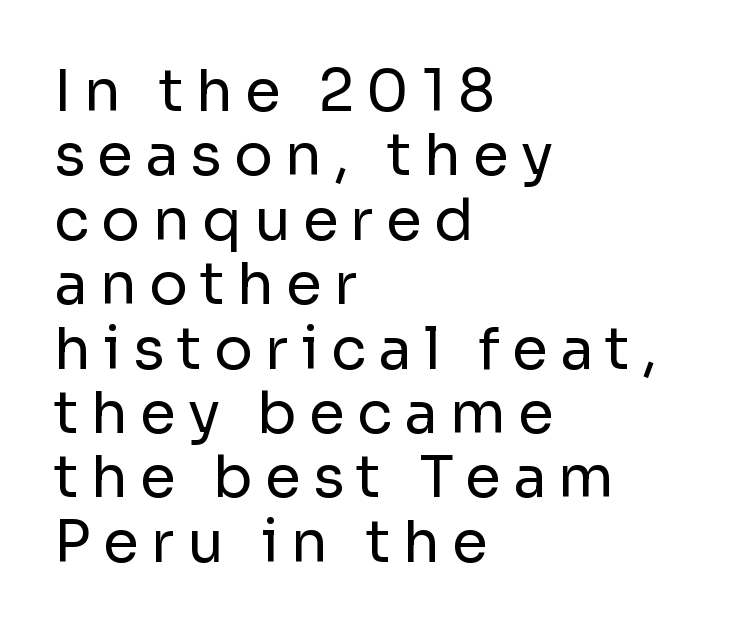
The image shows 58 px regular-weight sans-serif type, upright; set left-aligned, tight line spacing (1.11x), unusually wide letter spacing (+0.21 em), not underlined; low stroke contrast and a medium x-height.
